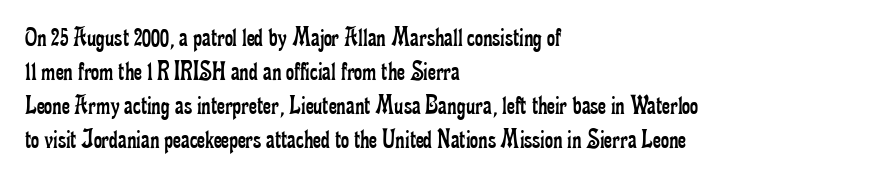
Think of a printed novel: that variable character pitch is what you see here. This is serif lettering, the kind often seen in printed books. Characters remain perfectly vertical along every line. This is not heavy type; no bold has been used.
